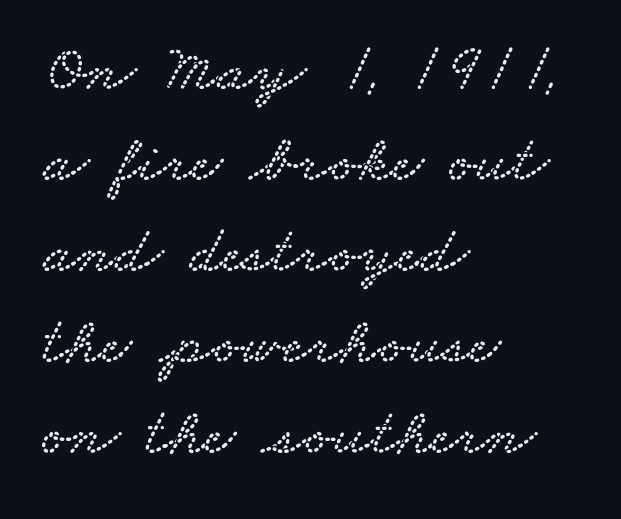
{"serif": "yes", "width": "wide", "stroke_contrast": "low", "x_height": "small", "monospaced": "no", "underline": "no", "align": "left", "line_spacing": "normal", "line_spacing_ratio": 1.36, "letter_spacing": "normal", "letter_spacing_em": 0.0, "glyph_px": 67}
